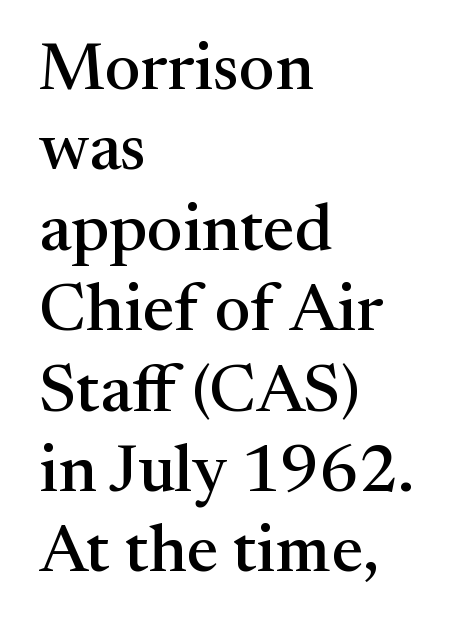
{"serif": "yes", "italic": "no", "width": "normal", "stroke_contrast": "medium", "x_height": "medium", "monospaced": "no", "underline": "no", "align": "left", "line_spacing_ratio": 1.2, "letter_spacing": "normal", "letter_spacing_em": 0.0, "glyph_px": 67}
